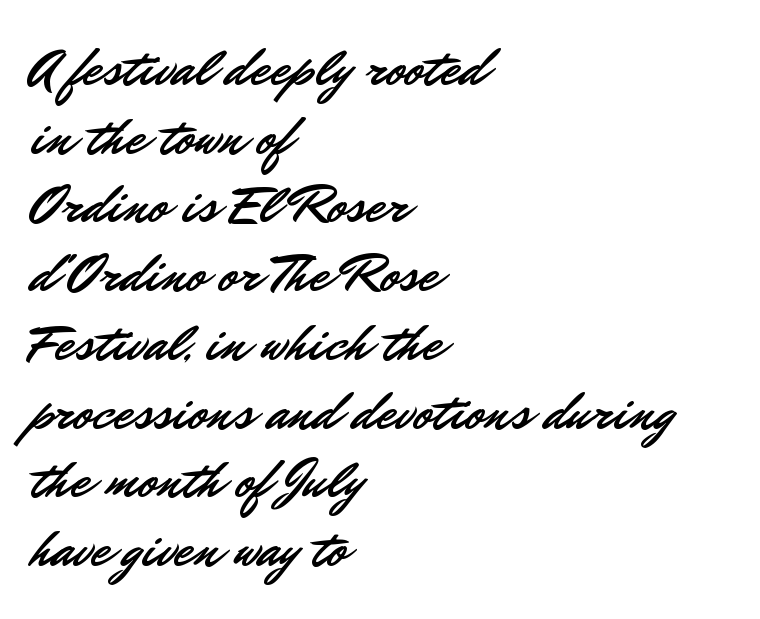
Q: Is the text italic (slanted)? A: Yes.
Q: Is the typeface a serif or a sans-serif typeface? A: Sans-serif.
Q: Is the text underlined? A: No.
Q: How is the paragraph aligned? A: Left-aligned.
Q: Is the spacing between letters normal or unusually wide? A: Normal.
Q: Is the spacing between lines tight, normal or loose? A: Normal.
Q: Width (condensed, normal, or wide)? A: Normal.
Q: Stroke contrast? A: Low.
Q: x-height? A: Small.
Q: Monospaced? A: No.
